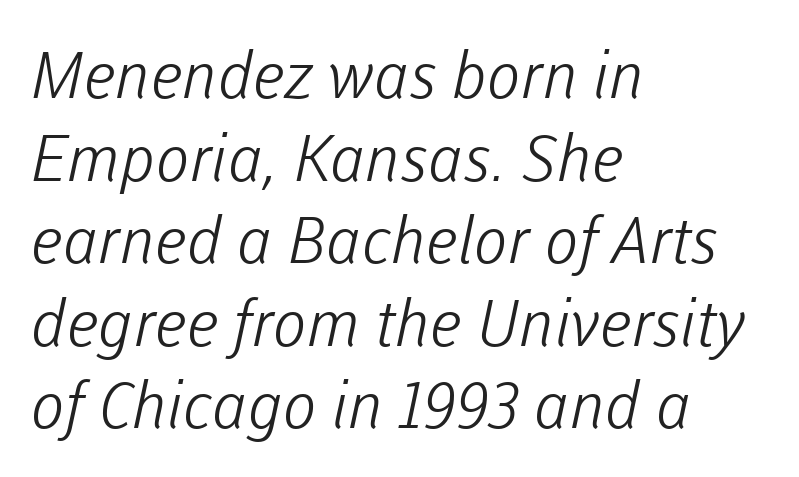
{"serif": "no", "bold": "no", "weight": "light", "width": "normal", "stroke_contrast": "low", "x_height": "medium", "monospaced": "no", "underline": "no", "align": "left", "line_spacing": "normal", "line_spacing_ratio": 1.29, "letter_spacing": "normal", "letter_spacing_em": 0.0, "glyph_px": 64}
